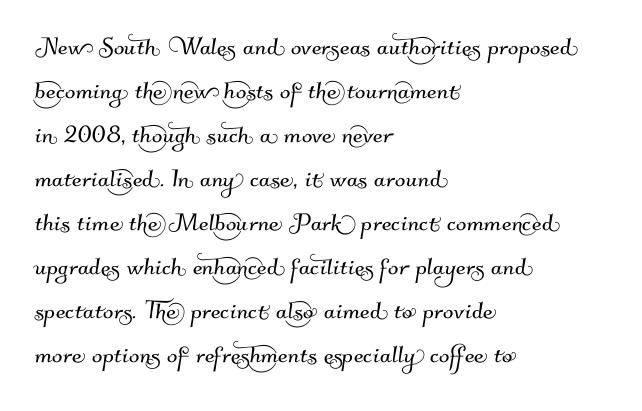
The image shows 31 px sans-serif type; set left-aligned, normal line spacing (1.42x), normal letter spacing, not underlined; medium stroke contrast and a small x-height.
